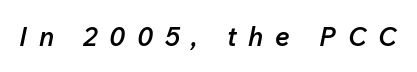
Q: Is the text bold? A: Semi-bold.
Q: Is the text italic (slanted)? A: Yes, it leans right by about 12 degrees.
Q: Is the text underlined? A: No.
Q: Is the spacing between letters normal or unusually wide? A: Unusually wide.
